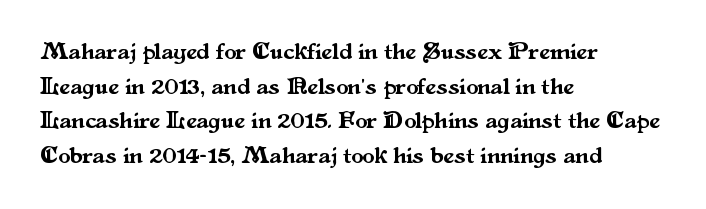
The compositor pushed each line to the left boundary. Compared with typical paragraphs, the rows here are spaced about the same. Here the glyphs are tracked normally, forming tight word shapes. Check the space under the baseline: it is left empty. You can tell it's not italic because the verticals are truly vertical.
